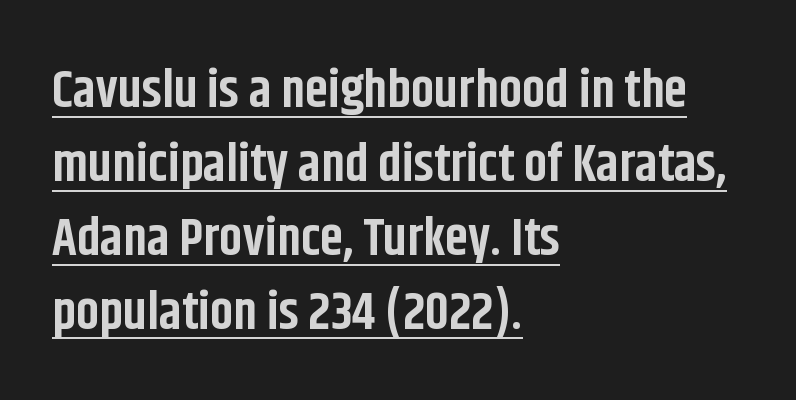
Posture: straight, roman, zero tilt. Has an underline been added? It has. Compared with typical paragraphs, the rows here are spaced about the same. Emphasis by weight is at full strength: bold. The letters advance in unequal steps, a hallmark of proportional type.
